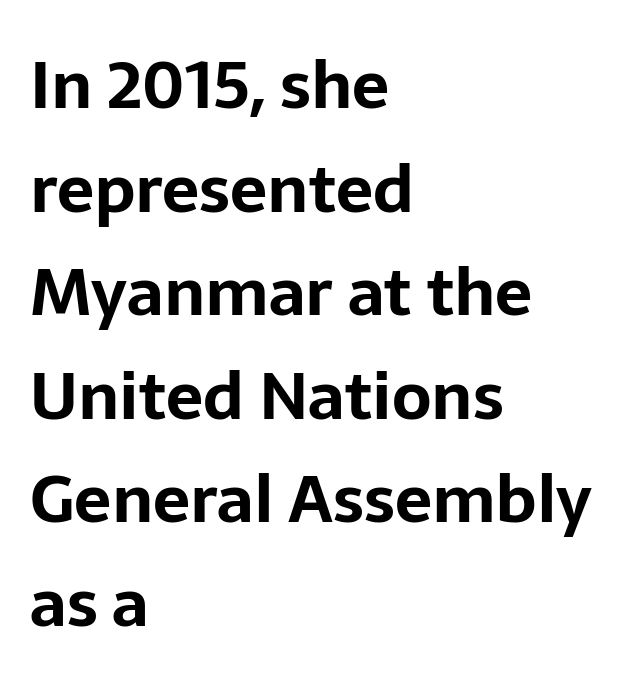
Q: Is the text bold? A: Yes.
Q: Is the text italic (slanted)? A: No, it is upright.
Q: Is the typeface a serif or a sans-serif typeface? A: Sans-serif.
Q: Is the text underlined? A: No.
Q: How is the paragraph aligned? A: Left-aligned.
Q: Is the spacing between letters normal or unusually wide? A: Normal.
Q: Is the spacing between lines tight, normal or loose? A: Normal.
Q: Width (condensed, normal, or wide)? A: Normal.
Q: Stroke contrast? A: Low.
Q: x-height? A: Medium.
Q: Monospaced? A: No.
